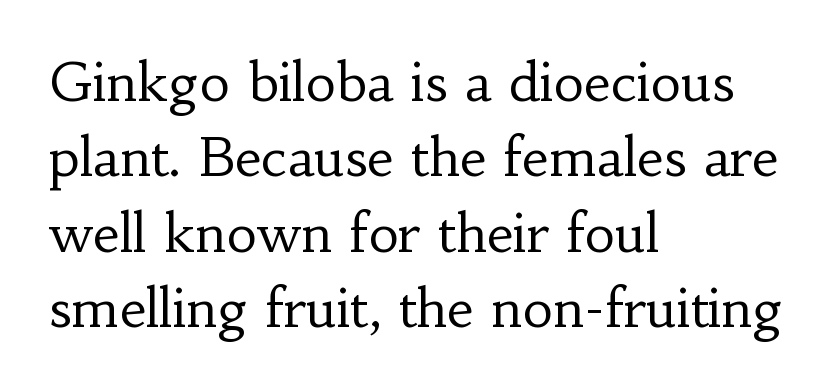
The image shows 53 px regular-weight serif type, upright; set left-aligned, normal line spacing (1.42x), normal letter spacing, not underlined; low stroke contrast and a small x-height.
